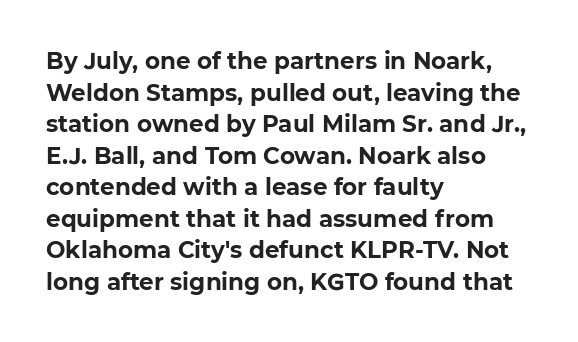
{"bold": "yes", "underline": "no", "align": "left", "line_spacing": "normal", "line_spacing_ratio": 1.37, "letter_spacing": "normal", "letter_spacing_em": 0.0, "glyph_px": 23}
